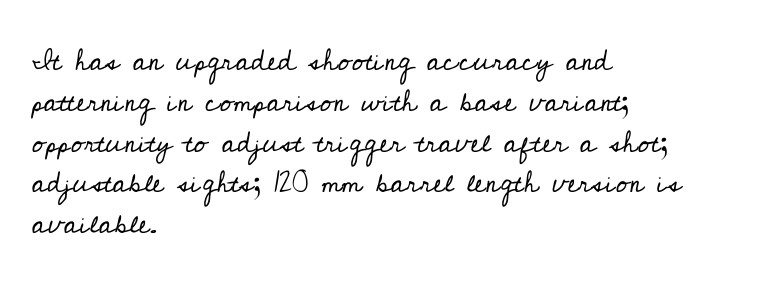
The image shows 30 px regular-weight serif type; set left-aligned, normal line spacing (1.36x), normal letter spacing, not underlined; low stroke contrast and a small x-height.
